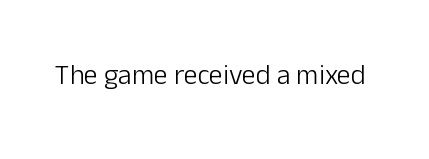
The image shows 28 px light sans-serif type, upright; set normal letter spacing, not underlined; low stroke contrast and a medium x-height.
